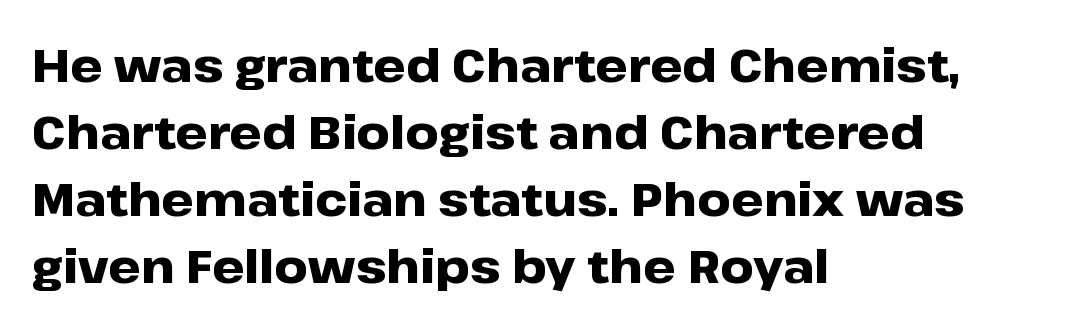
{"serif": "no", "italic": "no", "bold": "yes", "weight": "heavy", "width": "wide", "stroke_contrast": "low", "x_height": "medium", "monospaced": "no", "underline": "no", "align": "left", "line_spacing": "normal", "line_spacing_ratio": 1.46, "letter_spacing": "normal", "letter_spacing_em": 0.0, "glyph_px": 46}
